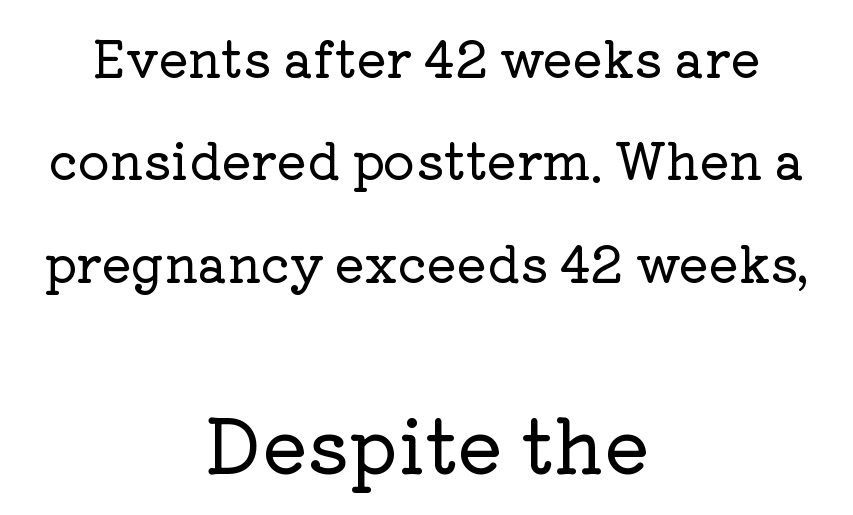
The image shows 75 px serif type, upright; set centered, loose line spacing (2.05x), normal letter spacing, not underlined; the second (bottom) block is 1.5x larger; low stroke contrast and a medium x-height.
